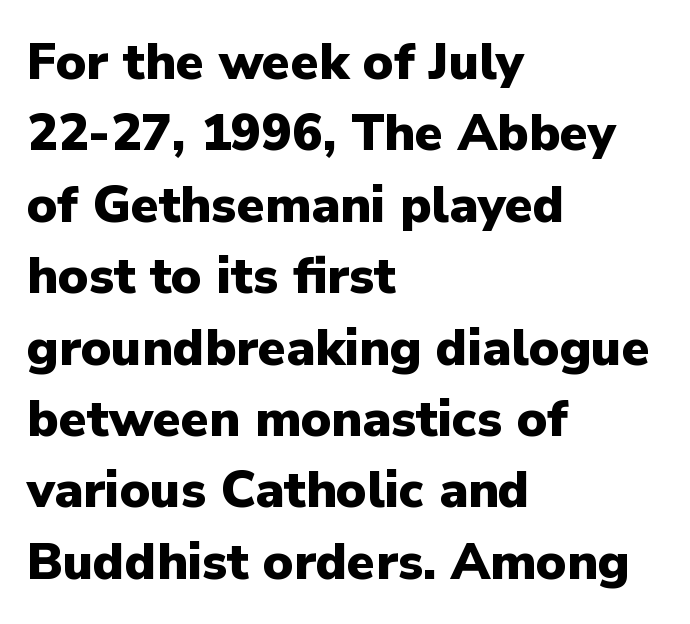
Is the type bold? Yes — the strokes are clearly thick and heavy. In terms of posture, this sample is upright. The leading is moderate, giving the passage an even texture. Character widths vary here, with narrow letters taking less room than wide ones. The glyphs in this specimen are sans serif. Check the space under the baseline: it is left empty.
